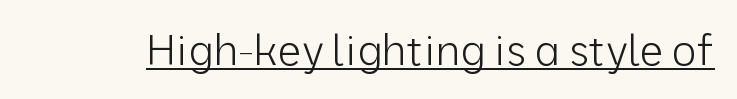
{"serif": "no", "italic": "no", "bold": "no", "weight": "light", "width": "normal", "stroke_contrast": "low", "x_height": "medium", "monospaced": "no", "underline": "yes", "letter_spacing": "normal", "letter_spacing_em": 0.0, "glyph_px": 42}
